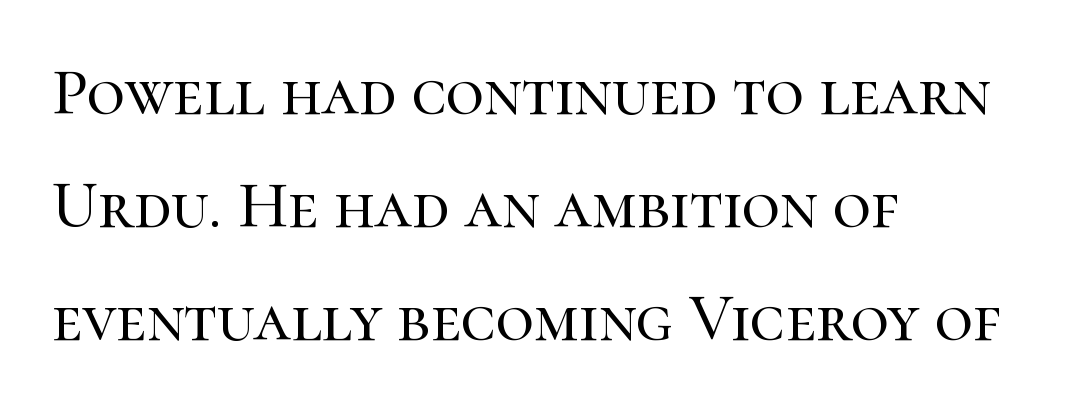
The image shows 66 px serif type, upright; set left-aligned, line spacing 1.71x, normal letter spacing, not underlined; high stroke contrast and a medium x-height.
